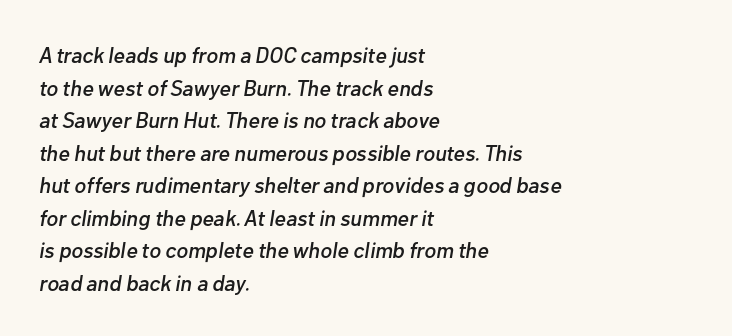
The image shows 22 px text type, italic (leaning right); set left-aligned, normal line spacing (1.48x), normal letter spacing, not underlined.
